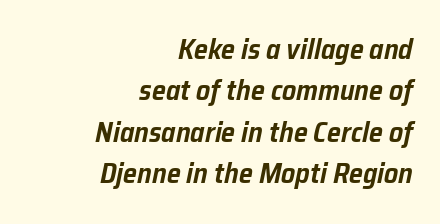
The image shows 28 px text type, italic (leaning right); set right-aligned, normal line spacing (1.48x), normal letter spacing, not underlined; low stroke contrast and a medium x-height.
